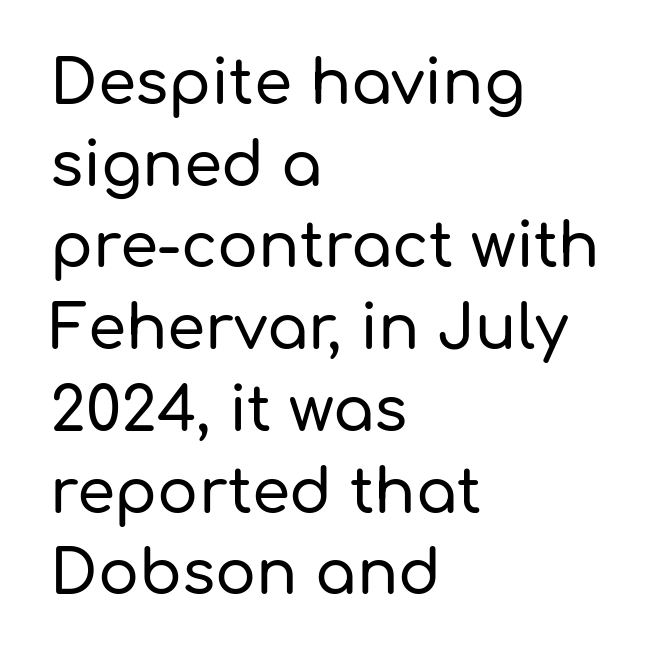
Q: Is the text italic (slanted)? A: No, it is upright.
Q: Is the typeface a serif or a sans-serif typeface? A: Sans-serif.
Q: Is the text underlined? A: No.
Q: How is the paragraph aligned? A: Left-aligned.
Q: Is the spacing between letters normal or unusually wide? A: Normal.
Q: Is the spacing between lines tight, normal or loose? A: Normal.
Q: Width (condensed, normal, or wide)? A: Normal.
Q: Stroke contrast? A: Low.
Q: x-height? A: Medium.
Q: Monospaced? A: No.
